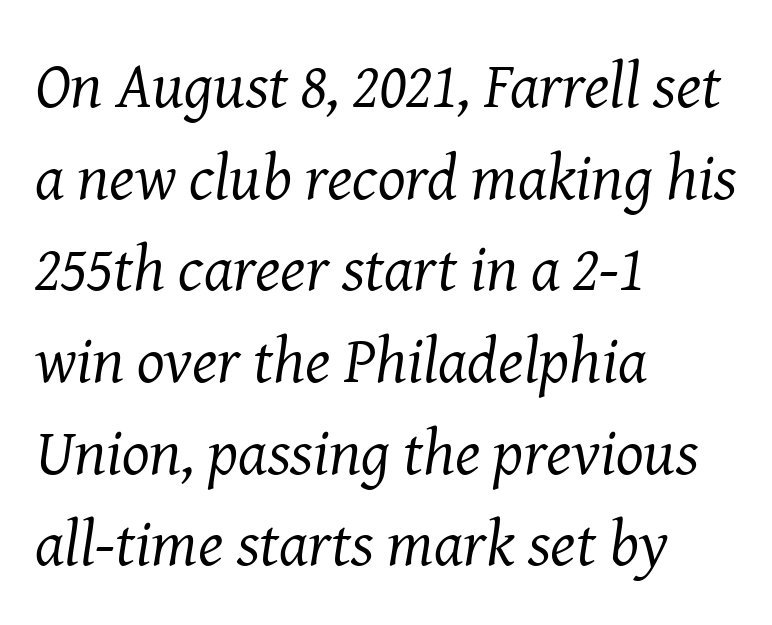
{"serif": "yes", "italic": "yes", "lean": "right", "slant_degrees": 8, "bold": "no", "weight": "regular", "width": "normal", "stroke_contrast": "medium", "x_height": "medium", "monospaced": "no", "underline": "no", "align": "left", "line_spacing": "normal", "line_spacing_ratio": 1.41, "letter_spacing": "normal", "letter_spacing_em": 0.0, "glyph_px": 65}
